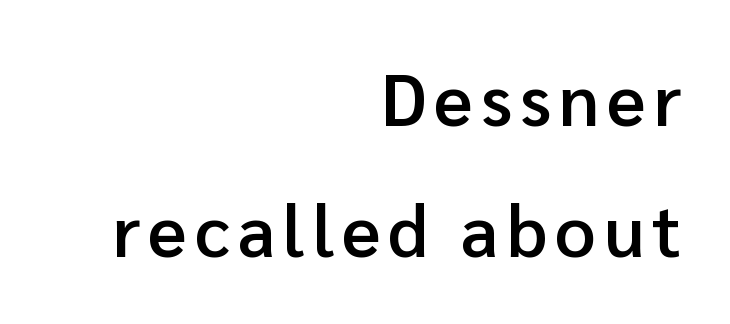
{"serif": "no", "italic": "no", "bold": "semi", "weight": "semibold", "width": "normal", "stroke_contrast": "low", "x_height": "medium", "monospaced": "no", "underline": "no", "align": "right", "line_spacing_ratio": 1.82, "glyph_px": 72}
